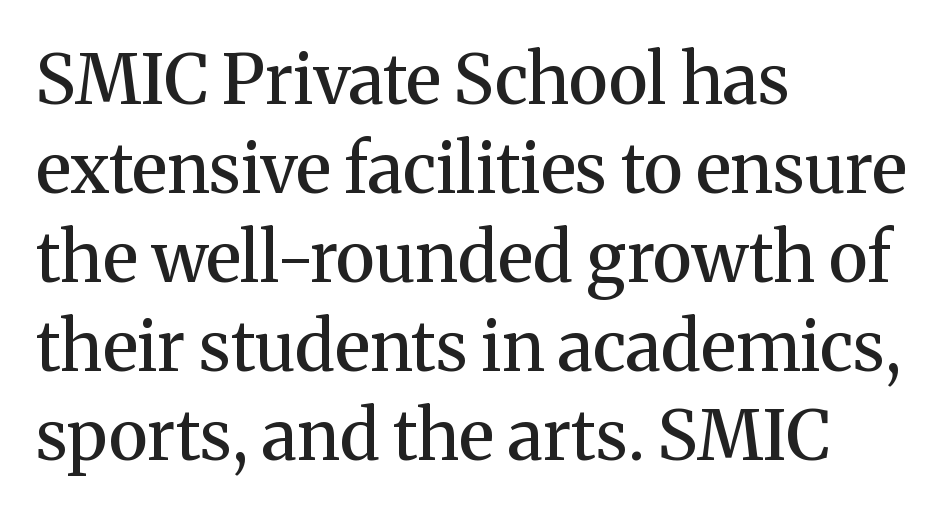
{"serif": "yes", "italic": "no", "bold": "semi", "weight": "semibold", "width": "normal", "stroke_contrast": "medium", "x_height": "medium", "monospaced": "no", "underline": "no", "align": "left", "line_spacing": "normal", "line_spacing_ratio": 1.29, "letter_spacing": "normal", "letter_spacing_em": 0.0, "glyph_px": 69}
